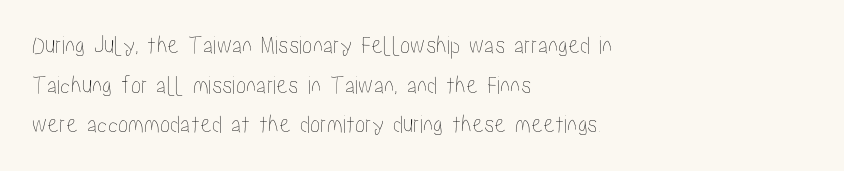
Interline gaps are of average width in this sample. The type sits square on the baseline with zero lean. Just letters on the line, the space beneath them empty. Students, note that the glyphs here touch the page at normal intervals. The rendering anchors every line to the left-hand side.
